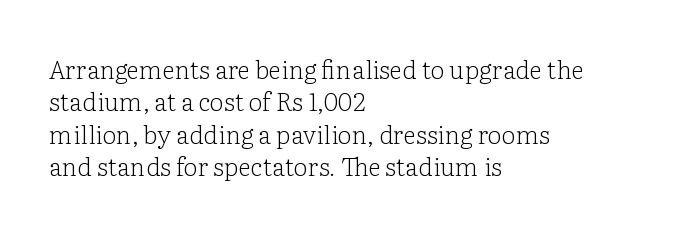
The words here are not underlined. Whoever set this chose a conventional vertical rhythm. Honestly, the letter spacing is just normal — you wouldn't notice it. Tall strokes in this sample are plumb rather than angled. Compared with a centered layout, this one pins lines to the left instead. The weight tops out at a normal text grade.
